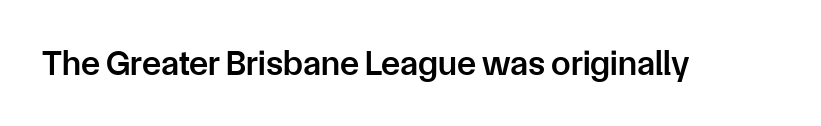
Here the designer chose a conventional face with non-uniform glyph widths. Standard letterfit; no display-style spreading of the glyphs. This is sans-serif lettering, the kind often seen on screens and signage. Moderately thickened strokes mark this as semibold type.
